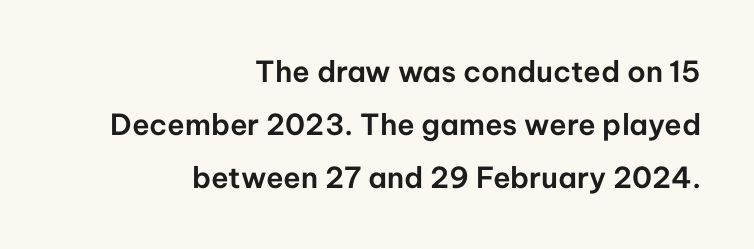
{"serif": "no", "italic": "no", "width": "normal", "stroke_contrast": "low", "x_height": "medium", "monospaced": "no", "underline": "no", "align": "right", "line_spacing_ratio": 1.82, "letter_spacing": "normal", "letter_spacing_em": 0.0, "glyph_px": 29}
